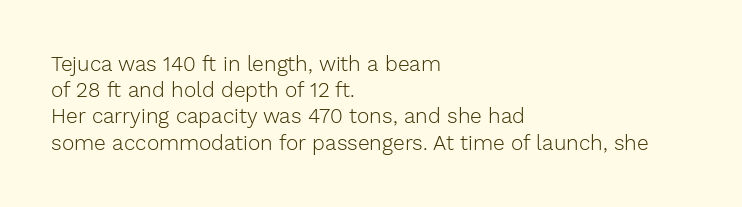
The image shows 21 px text type, upright; set left-aligned, normal line spacing (1.25x), normal letter spacing, not underlined.
